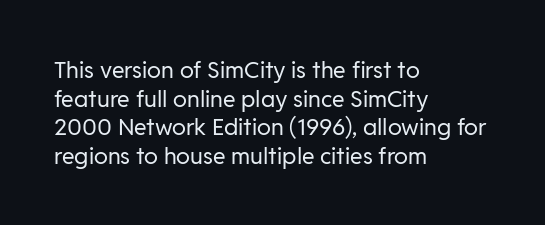
Q: Is the text bold? A: No.
Q: Is the text italic (slanted)? A: No, it is upright.
Q: Is the text underlined? A: No.
Q: How is the paragraph aligned? A: Left-aligned.
Q: Is the spacing between letters normal or unusually wide? A: Normal.
